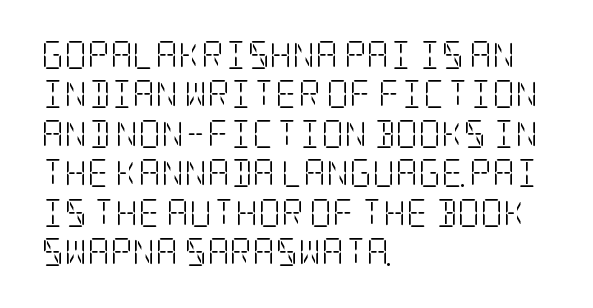
The passage shown is not underscored anywhere. Weight: in the light-to-regular range. Standard letterfit; no display-style spreading of the glyphs. Quick note: not italic, upright. Leading matches the norm, producing a regular column.
